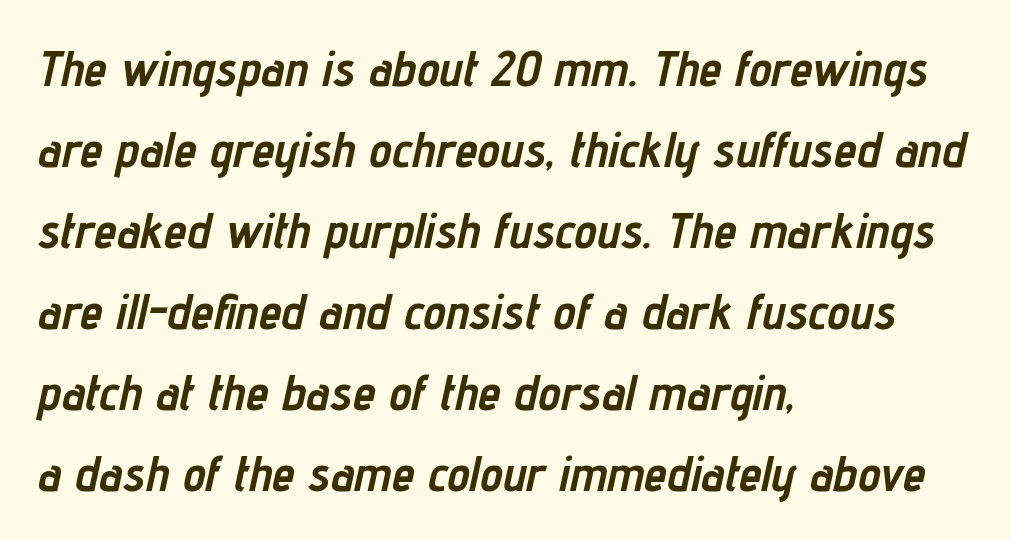
Q: Is the text bold? A: Yes.
Q: Is the text italic (slanted)? A: Yes, it leans right by about 12 degrees.
Q: Is the text underlined? A: No.
Q: How is the paragraph aligned? A: Left-aligned.
Q: Is the spacing between letters normal or unusually wide? A: Normal.
Q: Is the spacing between lines tight, normal or loose? A: Normal.
Q: Width (condensed, normal, or wide)? A: Condensed.
Q: Stroke contrast? A: Low.
Q: x-height? A: Medium.
Q: Monospaced? A: No.
